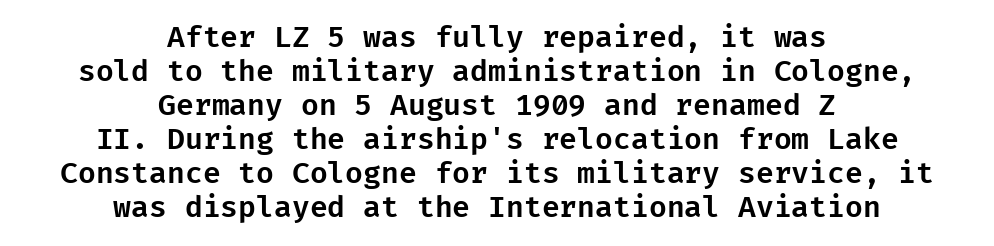
Q: Is the text italic (slanted)? A: No, it is upright.
Q: Is the typeface a serif or a sans-serif typeface? A: Sans-serif.
Q: Is the text underlined? A: No.
Q: How is the paragraph aligned? A: Centered.
Q: Is the spacing between letters normal or unusually wide? A: Normal.
Q: Width (condensed, normal, or wide)? A: Normal.
Q: Stroke contrast? A: Low.
Q: x-height? A: Medium.
